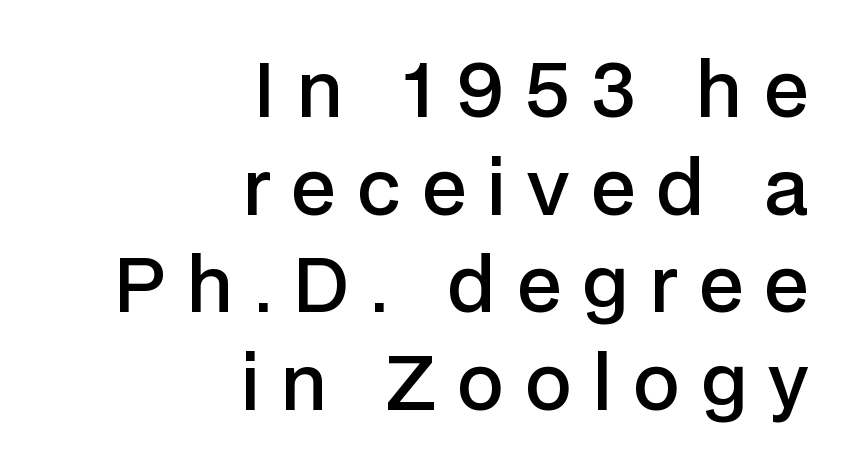
The image shows 74 px semibold sans-serif type, upright; set right-aligned, normal line spacing (1.32x), unusually wide letter spacing (+0.29 em), not underlined; low stroke contrast and a medium x-height.
